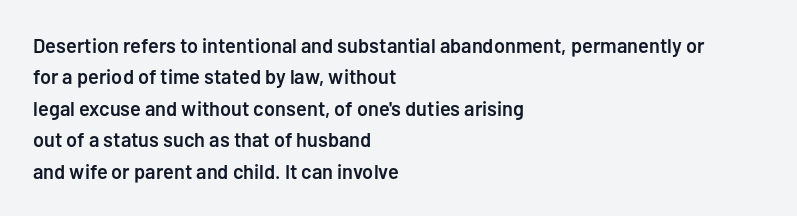
Q: Is the text bold? A: Semi-bold.
Q: Is the text italic (slanted)? A: No, it is upright.
Q: Is the text underlined? A: No.
Q: How is the paragraph aligned? A: Left-aligned.
Q: Is the spacing between letters normal or unusually wide? A: Normal.
Q: Is the spacing between lines tight, normal or loose? A: Normal.
